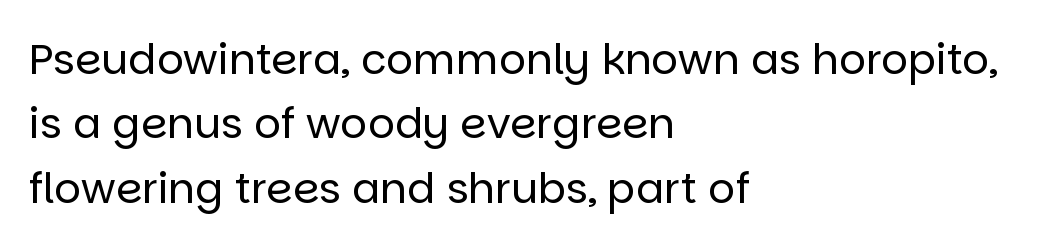
When letters stand straight like this, we call the style roman or upright. Observe the ordinary spacing: letters are neighbours, not strangers. Weight: regular or lighter. This sample has the flowing, uneven cadence of proportional lettering. Descenders hang freely into open space.
